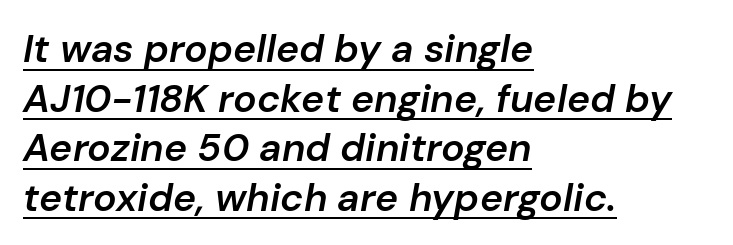
The image shows 39 px semibold type, italic (leaning right); set left-aligned, normal line spacing (1.27x), normal letter spacing, underlined; low stroke contrast and a medium x-height.
